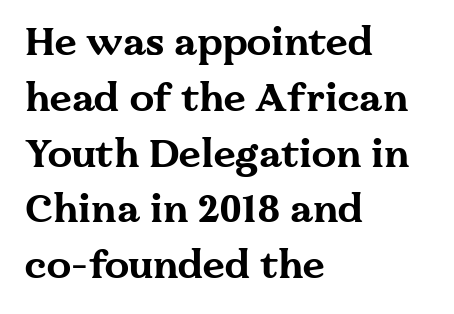
In terms of letterspacing, this is plain default setting. To sum up the face: it has serifs. The font's upright variant was chosen for this text. Descender tails drop into unmarked territory.
